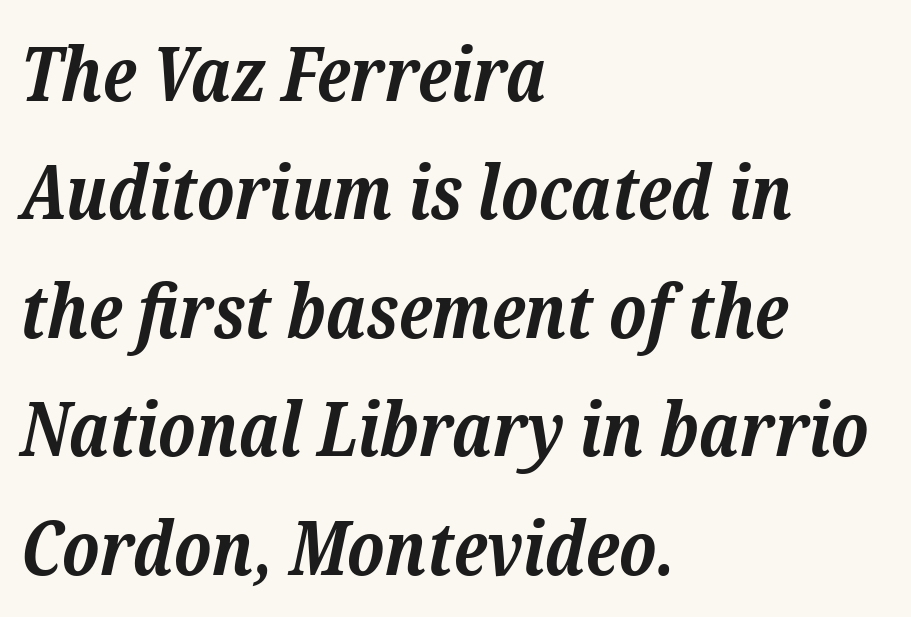
Q: Is the text bold? A: Yes.
Q: Is the text italic (slanted)? A: Yes, it leans right by about 12 degrees.
Q: Is the typeface a serif or a sans-serif typeface? A: Serif.
Q: Is the text underlined? A: No.
Q: How is the paragraph aligned? A: Left-aligned.
Q: Is the spacing between letters normal or unusually wide? A: Normal.
Q: Is the spacing between lines tight, normal or loose? A: Normal.
Q: Width (condensed, normal, or wide)? A: Normal.
Q: Stroke contrast? A: Low.
Q: x-height? A: Medium.
Q: Monospaced? A: No.
